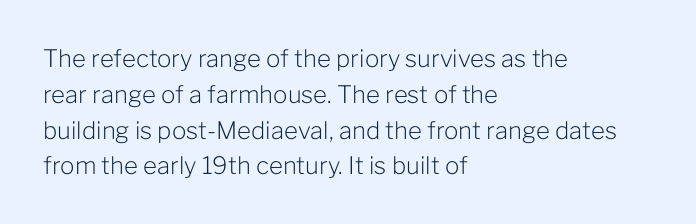
Q: Is the text bold? A: No.
Q: Is the text italic (slanted)? A: No, it is upright.
Q: Is the text underlined? A: No.
Q: How is the paragraph aligned? A: Left-aligned.
Q: Is the spacing between letters normal or unusually wide? A: Normal.
Q: Is the spacing between lines tight, normal or loose? A: Normal.
